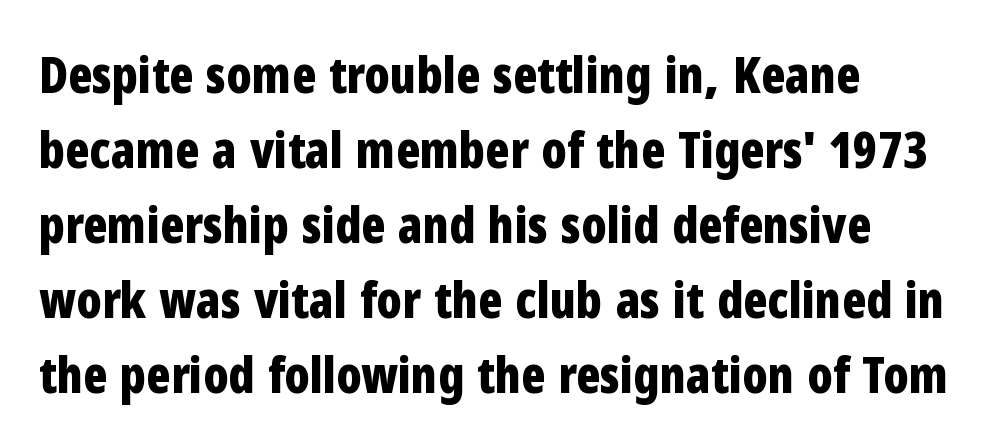
{"serif": "no", "italic": "no", "bold": "yes", "weight": "bold", "width": "condensed", "stroke_contrast": "low", "x_height": "medium", "monospaced": "no", "underline": "no", "align": "left", "line_spacing": "normal", "line_spacing_ratio": 1.5, "letter_spacing": "normal", "letter_spacing_em": 0.0, "glyph_px": 50}
